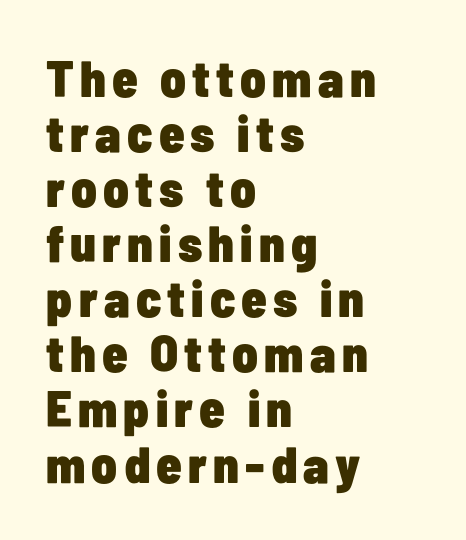
Font category for this specimen: sans-serif. In terms of leading, this rendering errs on the cramped side. Each glyph is drawn with heavy, bold strokes. These lines stack with their left ends in a neat column. Proportional: the letters do not fall into vertical columns. Is there any slant? The stems are plumb.
